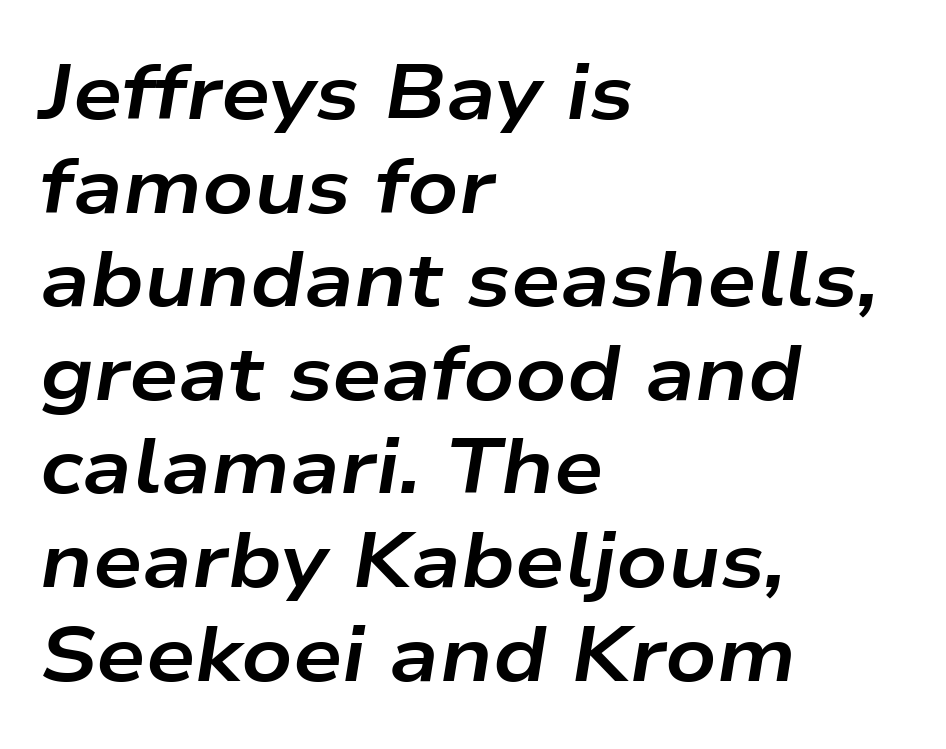
The image shows 78 px bold, wide type, italic (leaning right); set left-aligned, line spacing 1.2x, normal letter spacing, not underlined; low stroke contrast and a medium x-height.
